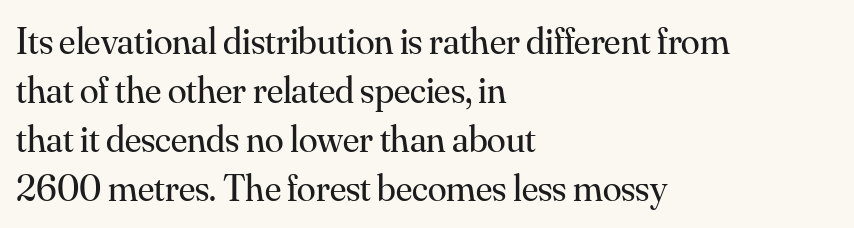
The image shows 38 px regular-weight serif type, upright; set left-aligned, normal line spacing (1.29x), normal letter spacing, not underlined; medium stroke contrast and a small x-height.
